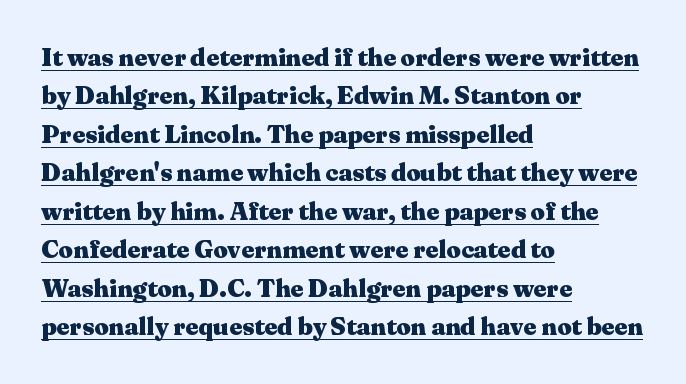
The image shows 25 px bold type, upright; set left-aligned, normal line spacing (1.54x), normal letter spacing, underlined.
